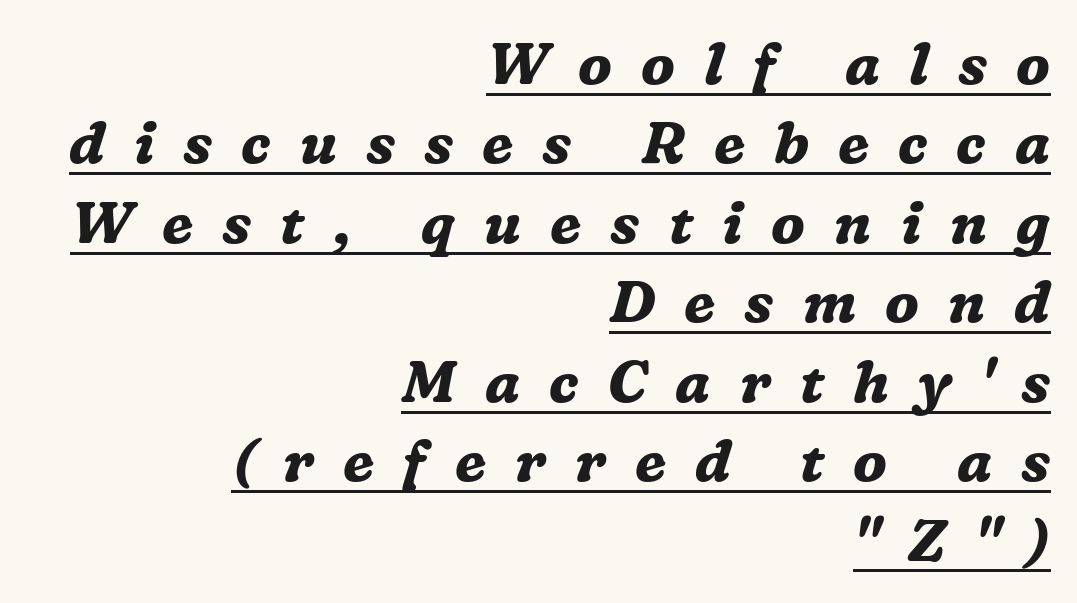
The letters advance in unequal steps, a hallmark of proportional type. Each line of the rendering has a horizontal stroke beneath the glyphs. The rendering inserts visible extra space after every character. A typesetter would call this leading conventional body-copy spacing.
